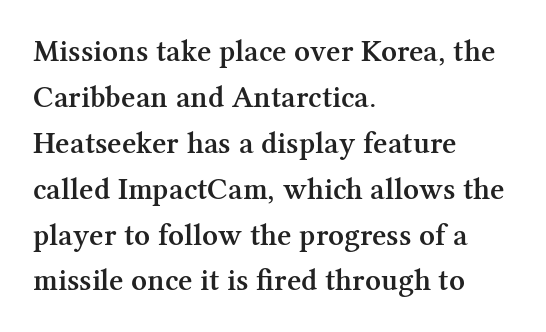
{"serif": "yes", "italic": "no", "bold": "semi", "weight": "semibold", "width": "normal", "stroke_contrast": "medium", "x_height": "medium", "monospaced": "no", "underline": "no", "align": "left", "line_spacing": "normal", "line_spacing_ratio": 1.48, "letter_spacing": "normal", "letter_spacing_em": 0.0, "glyph_px": 31}
